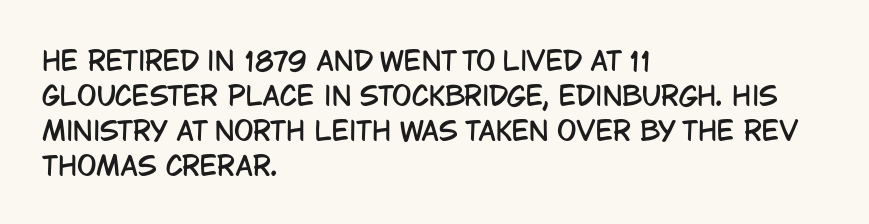
The letters stand straight up with perfectly vertical stems. Anything drawn beneath the words? Only blank space. Vertical spacing — default. Short note: letters normally spaced. Leftover space on each line is placed entirely after the last word.
